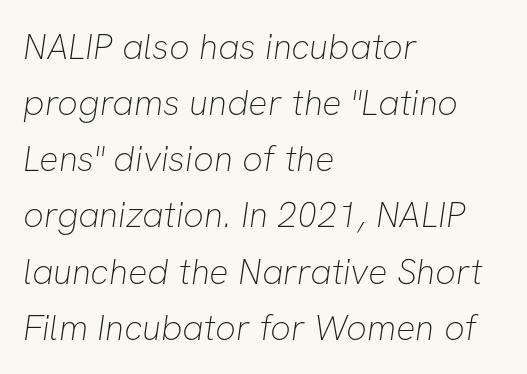
{"serif": "no", "bold": "no", "weight": "thin", "width": "normal", "stroke_contrast": "low", "x_height": "medium", "monospaced": "no", "underline": "no", "align": "left", "line_spacing": "normal", "line_spacing_ratio": 1.56, "letter_spacing": "normal", "letter_spacing_em": 0.0, "glyph_px": 36}
